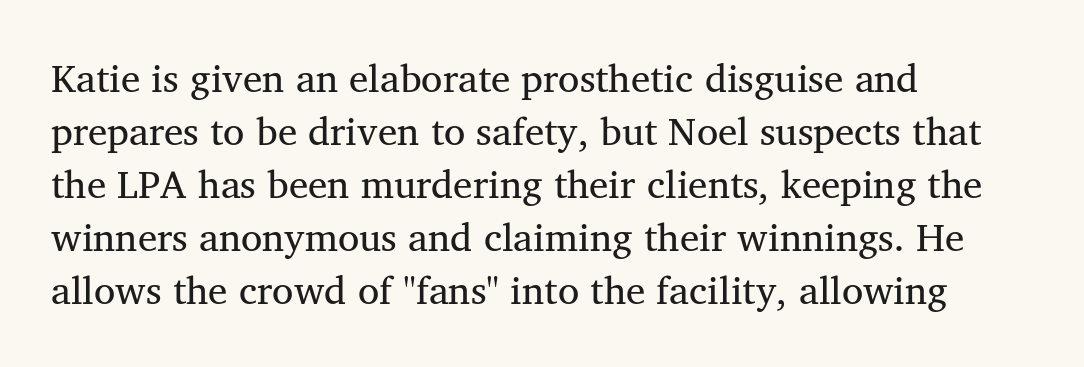
{"serif": "yes", "italic": "no", "bold": "no", "weight": "regular", "width": "normal", "stroke_contrast": "medium", "x_height": "medium", "monospaced": "no", "underline": "no", "align": "left", "line_spacing": "normal", "line_spacing_ratio": 1.36, "letter_spacing": "normal", "letter_spacing_em": 0.0, "glyph_px": 39}
